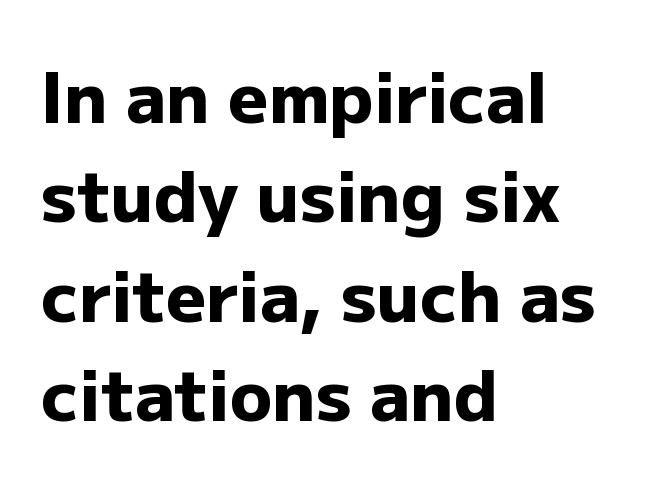
{"serif": "no", "italic": "no", "bold": "yes", "weight": "heavy", "width": "normal", "stroke_contrast": "low", "x_height": "medium", "monospaced": "no", "underline": "no", "align": "left", "line_spacing": "normal", "line_spacing_ratio": 1.42, "letter_spacing": "normal", "letter_spacing_em": 0.0, "glyph_px": 70}
